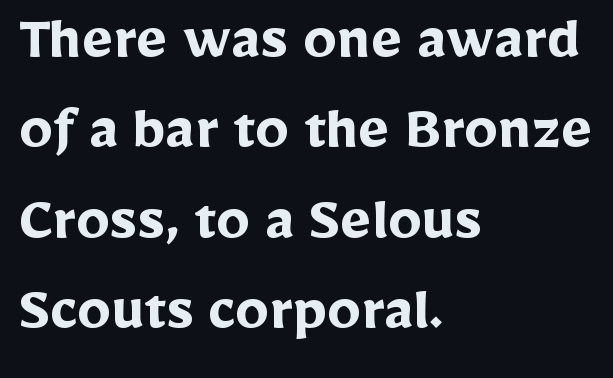
{"serif": "no", "italic": "no", "bold": "yes", "weight": "semibold", "width": "normal", "stroke_contrast": "low", "x_height": "medium", "monospaced": "no", "underline": "no", "align": "left", "line_spacing": "normal", "line_spacing_ratio": 1.35, "letter_spacing": "normal", "letter_spacing_em": 0.0, "glyph_px": 67}
